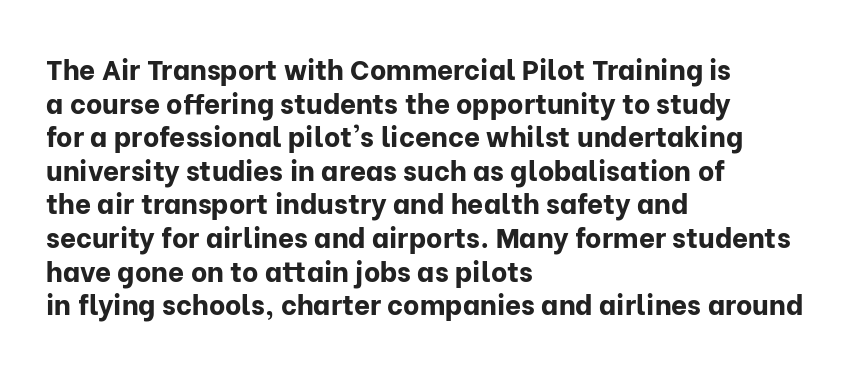
Summary of weight: heavy, a full bold. Upright lettering throughout. Each line starts at the same left margin while the right side varies. You could not count columns in this text — the font is proportionally spaced. The rendering keeps characters at their native spacing. Underlining? Definitely not there.
